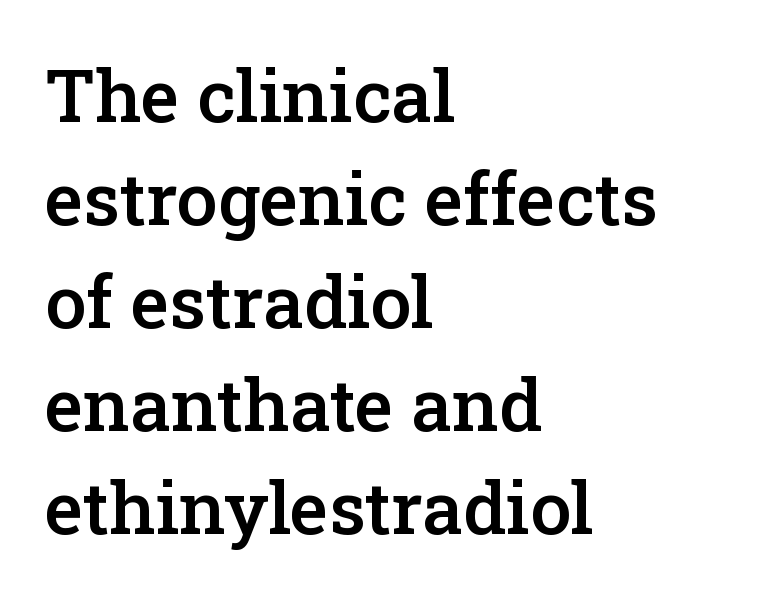
Q: Is the text bold? A: Semi-bold.
Q: Is the text italic (slanted)? A: No, it is upright.
Q: Is the typeface a serif or a sans-serif typeface? A: Serif.
Q: Is the text underlined? A: No.
Q: How is the paragraph aligned? A: Left-aligned.
Q: Is the spacing between letters normal or unusually wide? A: Normal.
Q: Is the spacing between lines tight, normal or loose? A: Normal.
Q: Width (condensed, normal, or wide)? A: Normal.
Q: Stroke contrast? A: Low.
Q: x-height? A: Medium.
Q: Monospaced? A: No.
